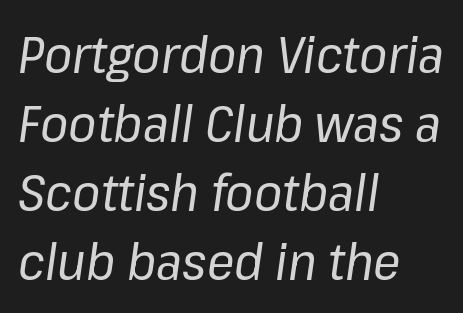
{"italic": "yes", "lean": "right", "slant_degrees": 8, "bold": "no", "weight": "regular", "width": "normal", "stroke_contrast": "low", "x_height": "medium", "monospaced": "no", "underline": "no", "align": "left", "line_spacing": "normal", "line_spacing_ratio": 1.35, "letter_spacing": "normal", "letter_spacing_em": 0.0, "glyph_px": 51}
